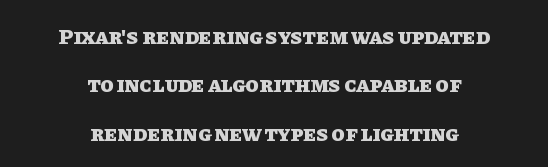
Notice the wide empty band between every row — that's loose leading. This rendering uses center alignment, leaving both contours irregular but symmetric. Italic: no, the glyphs are upright roman. Heavy, bold letterforms. Inter-character spacing is left at the font's built-in metrics.
